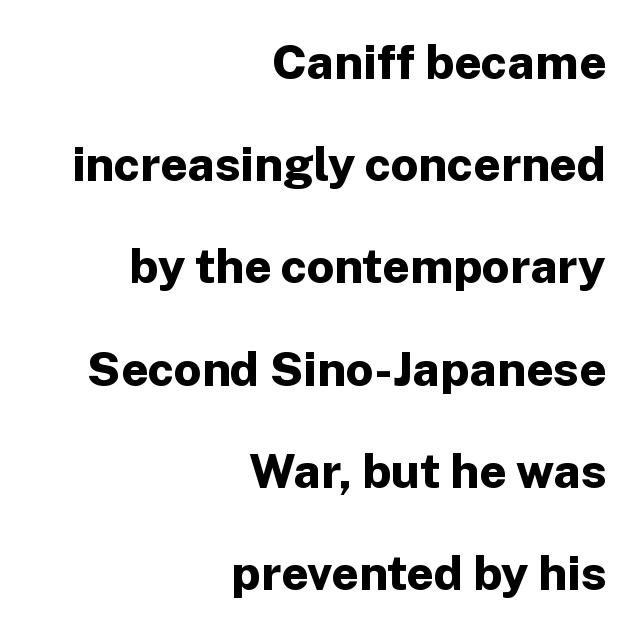
Q: Is the text bold? A: Yes.
Q: Is the text italic (slanted)? A: No, it is upright.
Q: Is the typeface a serif or a sans-serif typeface? A: Sans-serif.
Q: Is the text underlined? A: No.
Q: How is the paragraph aligned? A: Right-aligned.
Q: Is the spacing between letters normal or unusually wide? A: Normal.
Q: Is the spacing between lines tight, normal or loose? A: Loose.
Q: Width (condensed, normal, or wide)? A: Normal.
Q: Stroke contrast? A: Low.
Q: x-height? A: Medium.
Q: Monospaced? A: No.
